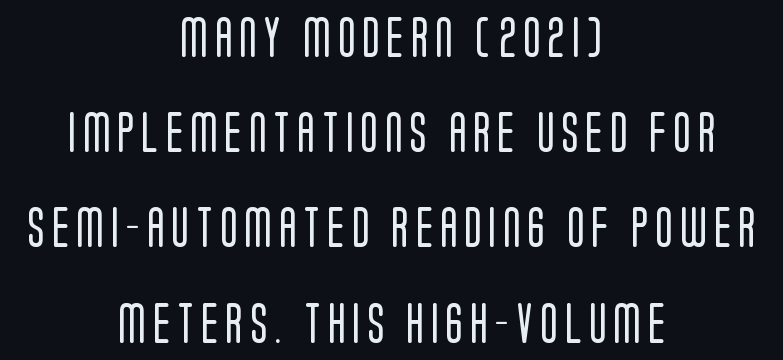
Q: Is the text bold? A: No.
Q: Is the text italic (slanted)? A: No, it is upright.
Q: Is the typeface a serif or a sans-serif typeface? A: Sans-serif.
Q: Is the text underlined? A: No.
Q: How is the paragraph aligned? A: Centered.
Q: Is the spacing between lines tight, normal or loose? A: Loose.
Q: Width (condensed, normal, or wide)? A: Condensed.
Q: Stroke contrast? A: Low.
Q: x-height? A: Large.
Q: Monospaced? A: No.
